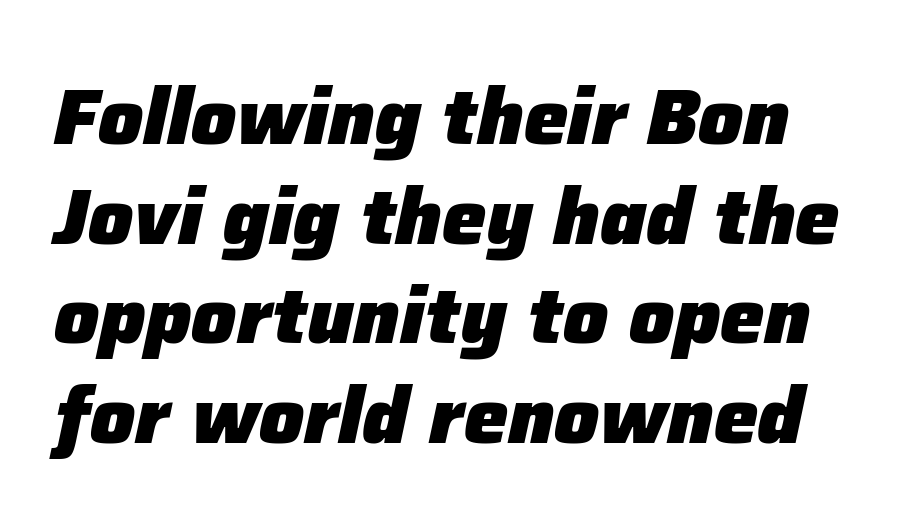
Posture: slanted. Think of a printed novel: that variable character pitch is what you see here. Between one letter and the next there's only the usual sliver of space. Strokes here are thick enough to call this a true bold.
